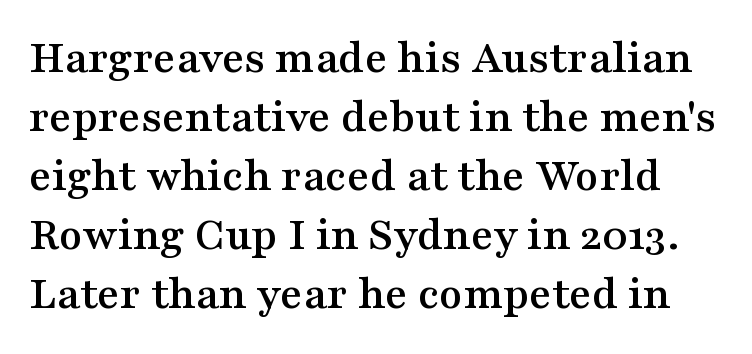
Q: Is the text italic (slanted)? A: No, it is upright.
Q: Is the typeface a serif or a sans-serif typeface? A: Serif.
Q: Is the text underlined? A: No.
Q: Is the spacing between letters normal or unusually wide? A: Normal.
Q: Width (condensed, normal, or wide)? A: Wide.
Q: Stroke contrast? A: Medium.
Q: x-height? A: Medium.
Q: Monospaced? A: No.
